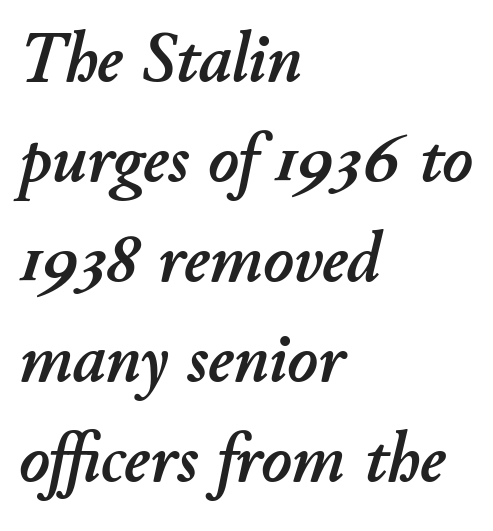
The words here are not underlined. If you drew a ruler down the left edge, every line would touch it. Does the lettering tilt? It does — this is italic. Is this a fixed-width face? No — the glyphs have proportional, varying widths. Compared with typical paragraphs, the rows here are spaced about the same. This rendering leaves character spacing at its baseline value.
